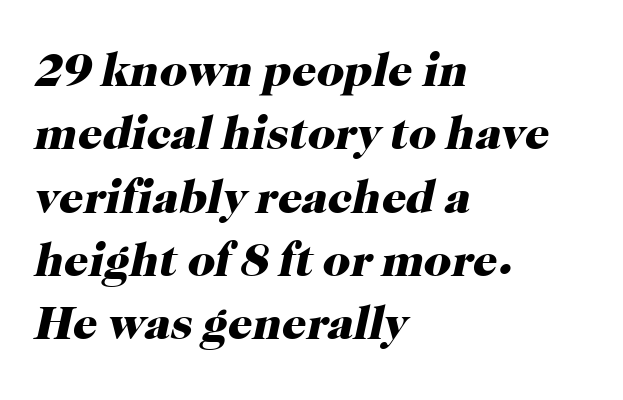
Clear beneath every line of the passage. Varying glyph widths throughout — classic text-font behaviour. Evenly set lines give the paragraph a standard silhouette. Slanted lettering throughout.
